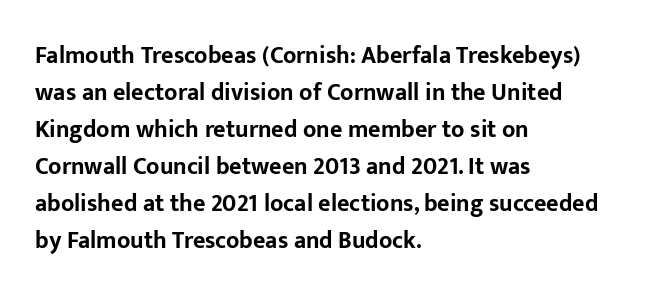
The image shows 24 px bold type, upright; set left-aligned, normal line spacing (1.54x), normal letter spacing, not underlined.
